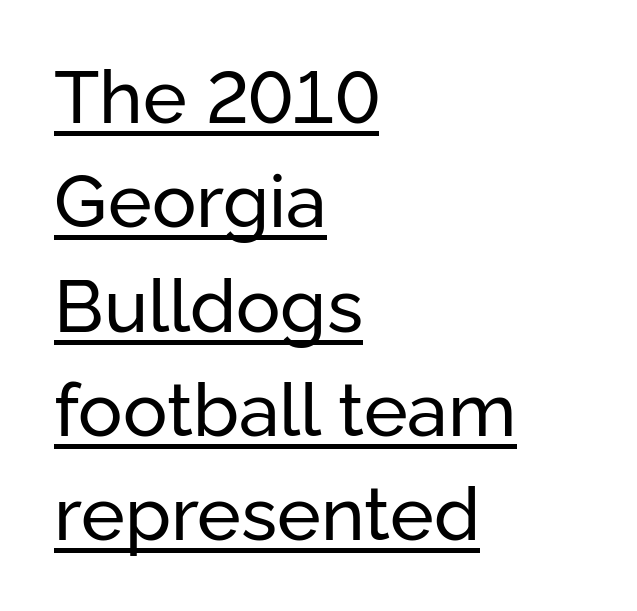
{"serif": "no", "italic": "no", "bold": "no", "weight": "regular", "width": "normal", "stroke_contrast": "low", "x_height": "medium", "monospaced": "no", "underline": "yes", "align": "left", "line_spacing": "normal", "line_spacing_ratio": 1.41, "letter_spacing": "normal", "letter_spacing_em": 0.0, "glyph_px": 74}
